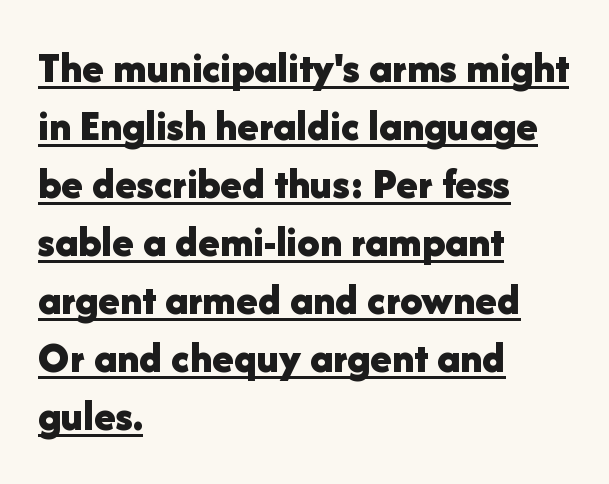
{"serif": "no", "italic": "no", "bold": "yes", "weight": "bold", "width": "normal", "stroke_contrast": "low", "x_height": "medium", "monospaced": "no", "underline": "yes", "align": "left", "line_spacing": "normal", "line_spacing_ratio": 1.32, "letter_spacing": "normal", "letter_spacing_em": 0.0, "glyph_px": 44}
